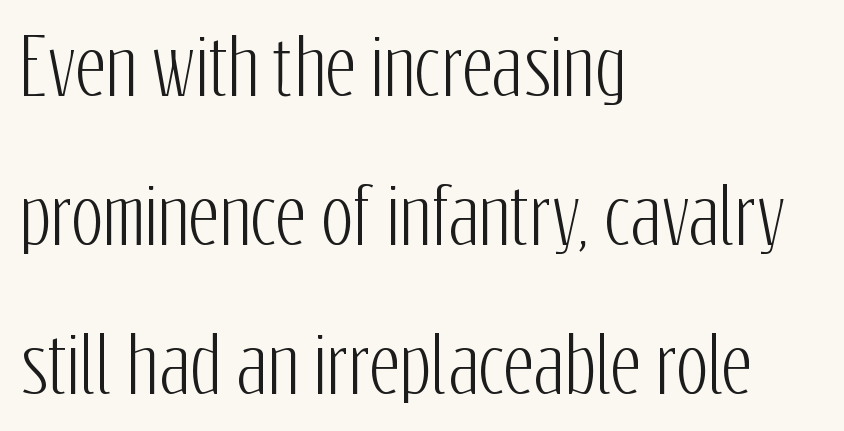
{"serif": "no", "italic": "no", "width": "condensed", "stroke_contrast": "low", "x_height": "medium", "monospaced": "no", "underline": "no", "align": "left", "line_spacing": "loose", "line_spacing_ratio": 1.99, "letter_spacing": "normal", "letter_spacing_em": 0.0, "glyph_px": 75}
